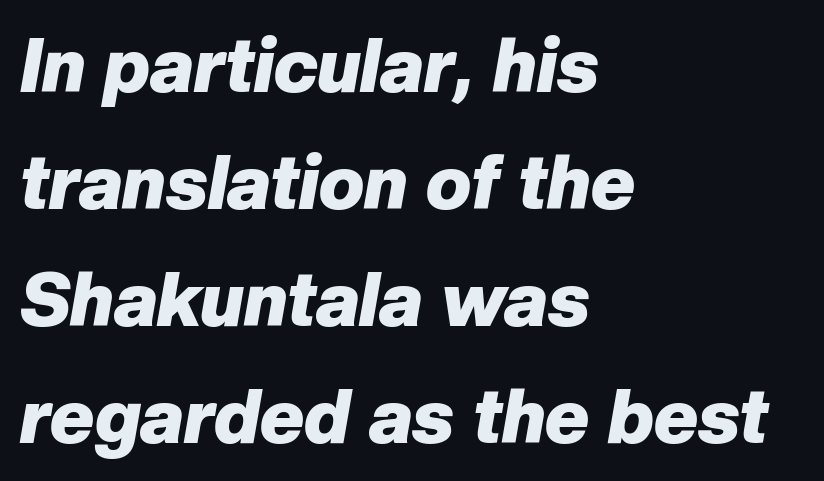
The image shows 75 px heavy type, italic (leaning right); set left-aligned, normal line spacing (1.56x), normal letter spacing, not underlined; low stroke contrast and a medium x-height.
